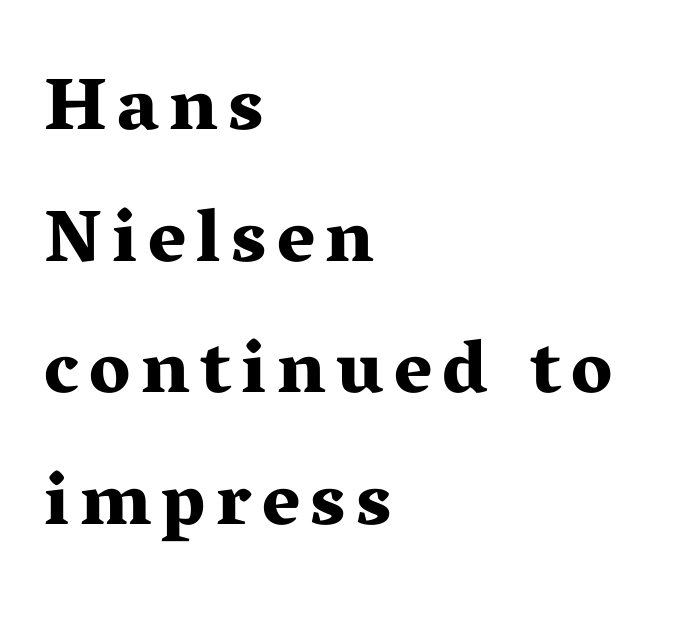
{"serif": "yes", "italic": "no", "bold": "yes", "weight": "bold", "width": "wide", "stroke_contrast": "medium", "x_height": "medium", "monospaced": "no", "underline": "no", "align": "left", "line_spacing_ratio": 1.78, "glyph_px": 74}
